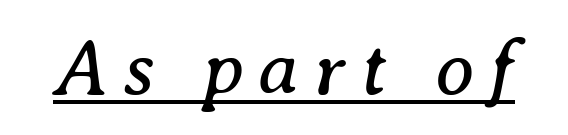
The string is rendered with underlining switched on. Spacing verdict: proportional, widths tailored to each character. The face used here is seriffed, in the tradition of book romans. A light-to-regular cut is what we see here. It's the slanting kind of type.
